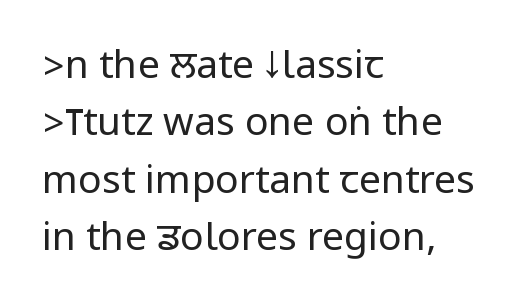
The image shows 39 px regular-weight, condensed sans-serif type, upright; set left-aligned, normal line spacing (1.47x), normal letter spacing, not underlined; low stroke contrast.
